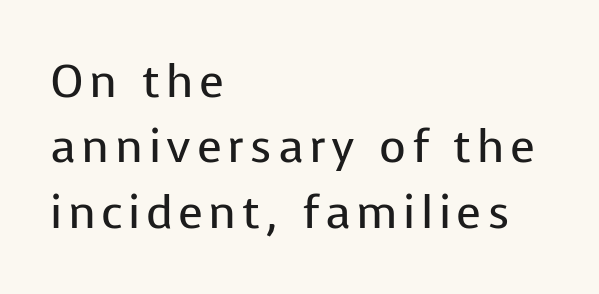
Horizontally, the lines are justified to the leading edge only. Line spacing here is normal. Ascenders rise straight up at ninety degrees. Weight: regular or lighter. The designer went with a sans here, leaving each stem footless. Descenders hang freely into open space.
